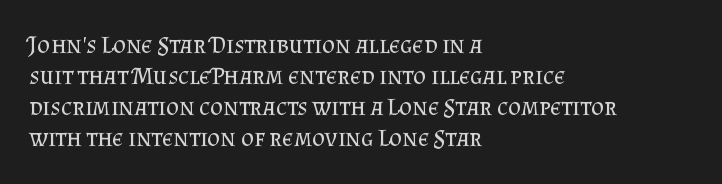
The image shows 25 px text type, upright; set left-aligned, line spacing 1.24x, normal letter spacing, not underlined.
